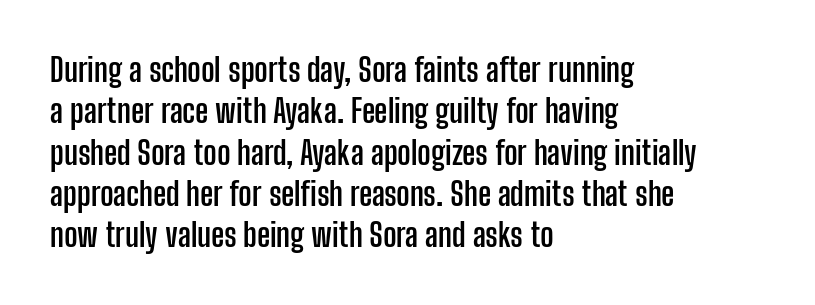
{"serif": "no", "italic": "no", "bold": "yes", "weight": "semibold", "width": "condensed", "stroke_contrast": "low", "x_height": "medium", "monospaced": "no", "underline": "no", "align": "left", "line_spacing": "normal", "line_spacing_ratio": 1.29, "letter_spacing": "normal", "letter_spacing_em": 0.0, "glyph_px": 32}
